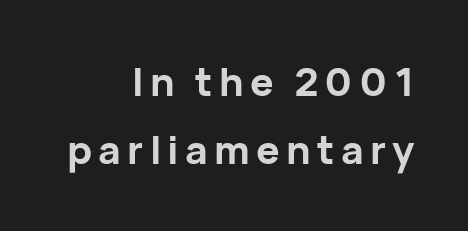
Q: Is the text bold? A: Yes.
Q: Is the text italic (slanted)? A: No, it is upright.
Q: Is the typeface a serif or a sans-serif typeface? A: Sans-serif.
Q: Is the text underlined? A: No.
Q: How is the paragraph aligned? A: Right-aligned.
Q: Width (condensed, normal, or wide)? A: Normal.
Q: Stroke contrast? A: Low.
Q: x-height? A: Medium.
Q: Monospaced? A: No.
